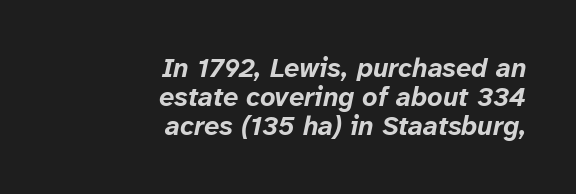
Q: Is the text bold? A: Yes.
Q: Is the text italic (slanted)? A: Yes, it leans right by about 12 degrees.
Q: Is the text underlined? A: No.
Q: How is the paragraph aligned? A: Right-aligned.
Q: Is the spacing between letters normal or unusually wide? A: Normal.
Q: Is the spacing between lines tight, normal or loose? A: Tight.
